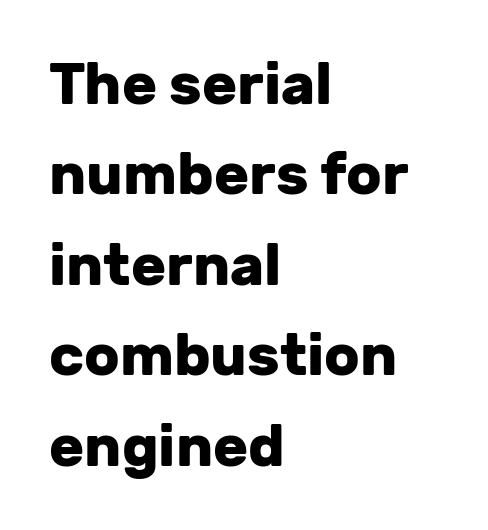
The designer went with a sans here, leaving each stem footless. A classic flush-left, rag-right setting is used for this passage. Line spacing here is normal. Stroke thickness is high; the sample reads as a true bold. This rendering leaves character spacing at its baseline value. Notice how the stems are strictly vertical — no italics here.
